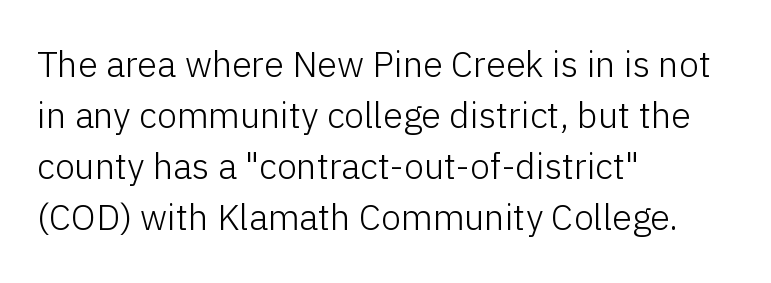
The font family rendered here belongs to the sans-serif group. The line-height multiplier appears to be the usual default. Tracking value appears to be zero — textbook default spacing. Character widths vary here, with narrow letters taking less room than wide ones. Every row of glyphs begins at an identical x-position on the left.
